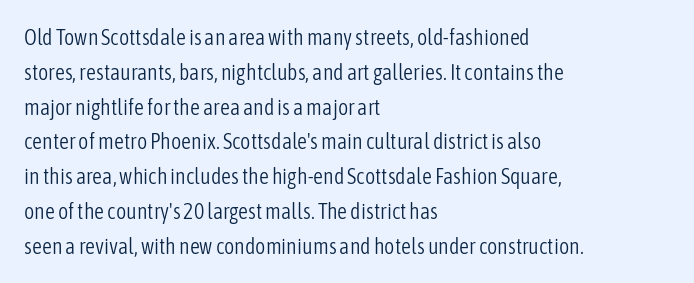
Q: Is the text bold? A: No.
Q: Is the text italic (slanted)? A: No, it is upright.
Q: Is the text underlined? A: No.
Q: How is the paragraph aligned? A: Left-aligned.
Q: Is the spacing between letters normal or unusually wide? A: Normal.
Q: Is the spacing between lines tight, normal or loose? A: Normal.
